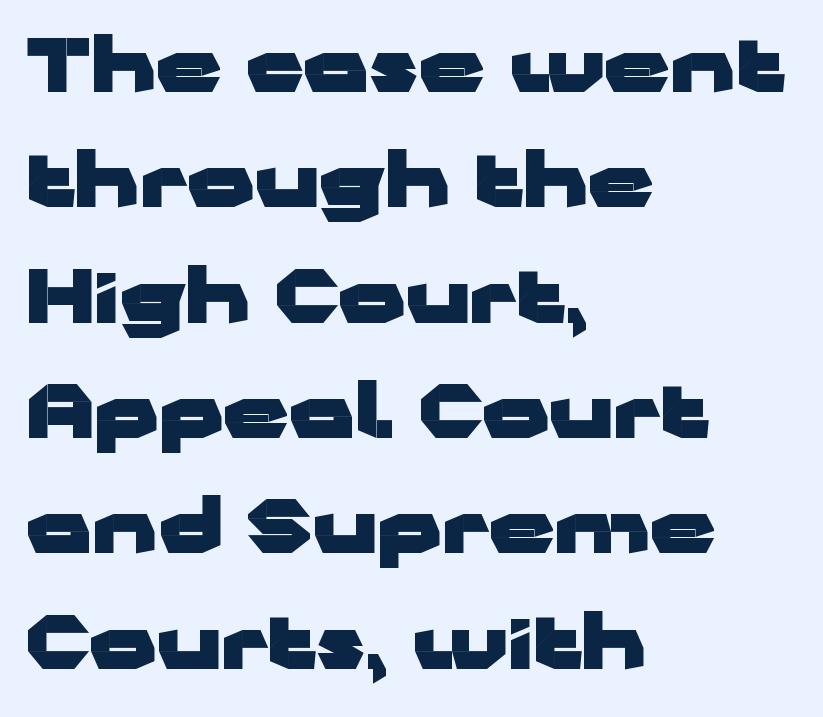
Q: Is the text bold? A: Yes.
Q: Is the text italic (slanted)? A: No, it is upright.
Q: Is the typeface a serif or a sans-serif typeface? A: Sans-serif.
Q: Is the text underlined? A: No.
Q: How is the paragraph aligned? A: Left-aligned.
Q: Is the spacing between letters normal or unusually wide? A: Normal.
Q: Is the spacing between lines tight, normal or loose? A: Normal.
Q: Width (condensed, normal, or wide)? A: Wide.
Q: Stroke contrast? A: Low.
Q: x-height? A: Medium.
Q: Monospaced? A: No.
